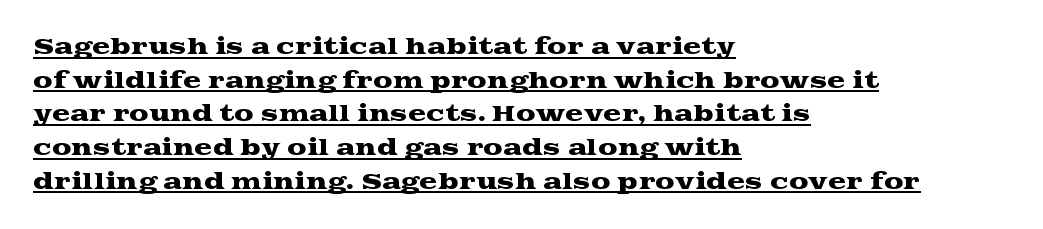
Characters remain perfectly vertical along every line. Letter spacing: default. A normal amount of white space separates one row of letters from the next. Caption: lettering with a line underneath. Short and long lines alike share a common starting point at left.
